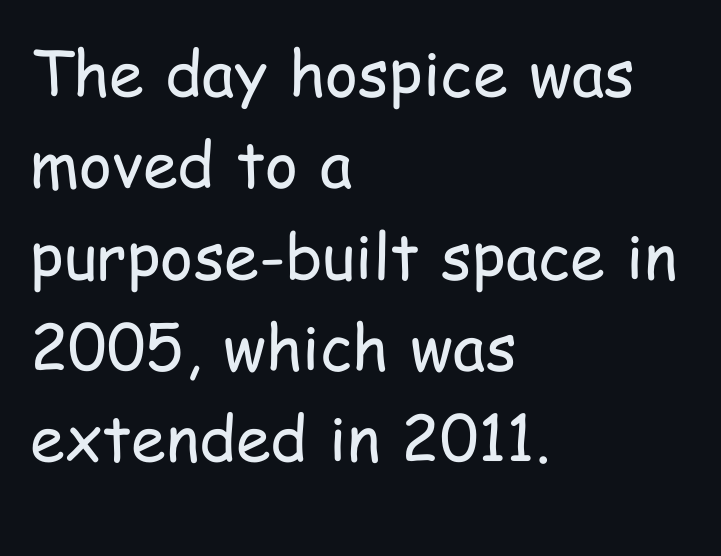
Q: Is the text bold? A: No.
Q: Is the text italic (slanted)? A: No, it is upright.
Q: Is the typeface a serif or a sans-serif typeface? A: Sans-serif.
Q: Is the text underlined? A: No.
Q: How is the paragraph aligned? A: Left-aligned.
Q: Is the spacing between letters normal or unusually wide? A: Normal.
Q: Is the spacing between lines tight, normal or loose? A: Normal.
Q: Width (condensed, normal, or wide)? A: Condensed.
Q: Stroke contrast? A: Low.
Q: x-height? A: Medium.
Q: Monospaced? A: No.
